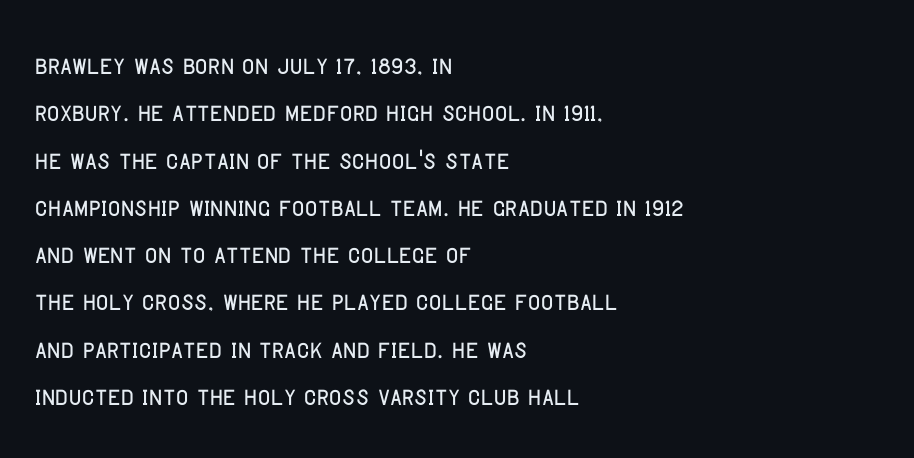
The image shows 34 px condensed sans-serif type, upright; set left-aligned, normal line spacing (1.39x), normal letter spacing, not underlined; low stroke contrast and a large x-height.
